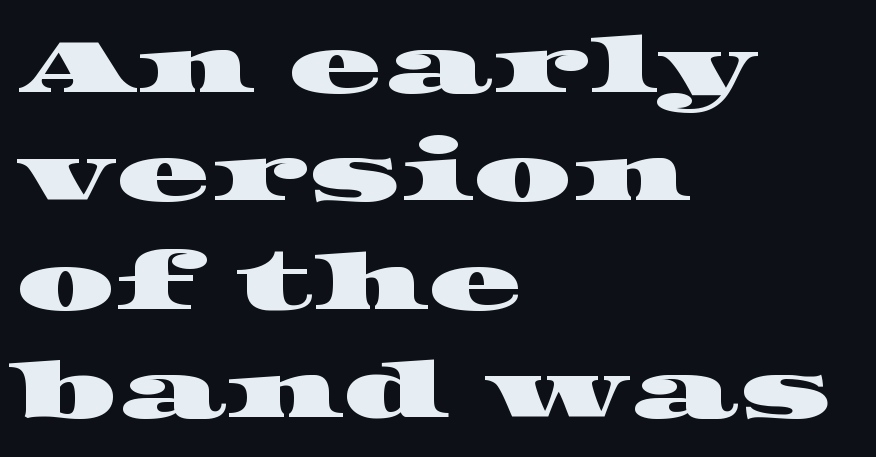
The image shows 78 px wide serif type; set left-aligned, normal line spacing (1.39x), normal letter spacing, not underlined; high stroke contrast and a large x-height.
